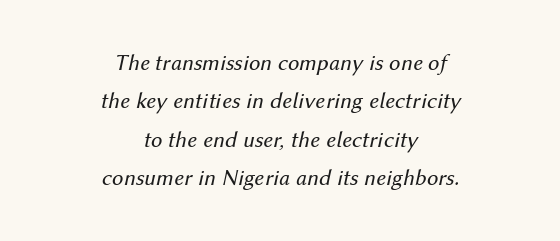
Q: Is the text bold? A: No.
Q: Is the text italic (slanted)? A: Yes, it leans right by about 12 degrees.
Q: Is the text underlined? A: No.
Q: How is the paragraph aligned? A: Centered.
Q: Is the spacing between letters normal or unusually wide? A: Normal.
Q: Is the spacing between lines tight, normal or loose? A: Normal.
